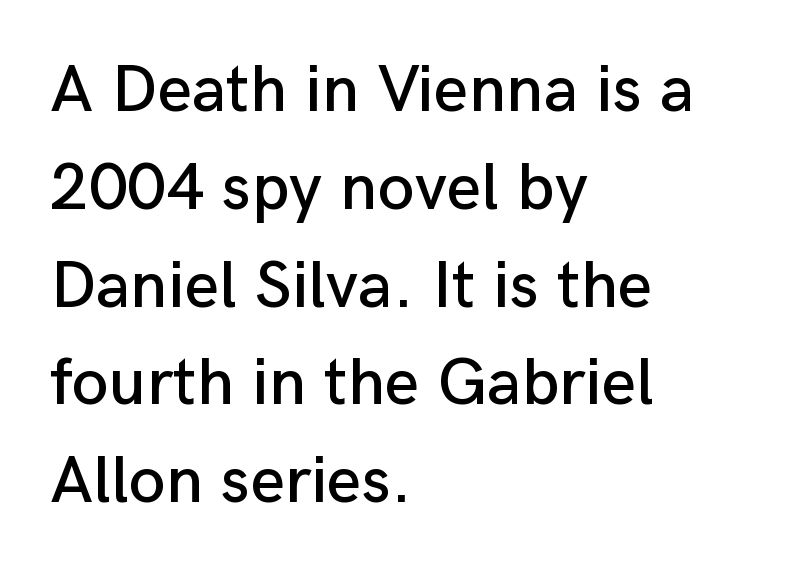
{"serif": "no", "italic": "no", "width": "normal", "stroke_contrast": "low", "x_height": "medium", "monospaced": "no", "underline": "no", "align": "left", "line_spacing": "normal", "line_spacing_ratio": 1.46, "letter_spacing": "normal", "letter_spacing_em": 0.0, "glyph_px": 67}
